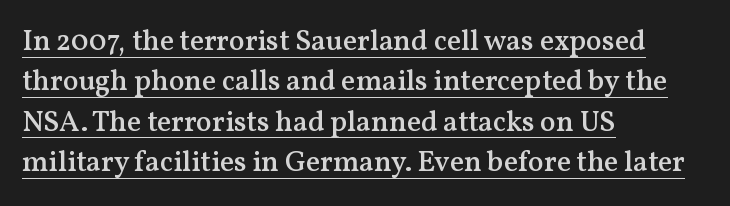
{"serif": "yes", "italic": "no", "bold": "semi", "weight": "semibold", "width": "normal", "stroke_contrast": "medium", "x_height": "medium", "monospaced": "no", "underline": "yes", "align": "left", "line_spacing": "normal", "line_spacing_ratio": 1.39, "letter_spacing": "normal", "letter_spacing_em": 0.0, "glyph_px": 29}
